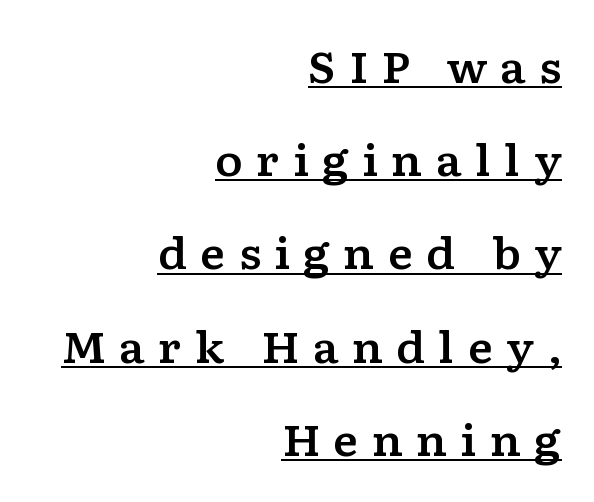
{"serif": "yes", "italic": "no", "width": "wide", "stroke_contrast": "low", "x_height": "medium", "monospaced": "no", "underline": "yes", "align": "right", "line_spacing": "loose", "line_spacing_ratio": 2.22, "letter_spacing": "wide", "letter_spacing_em": 0.31, "glyph_px": 42}
